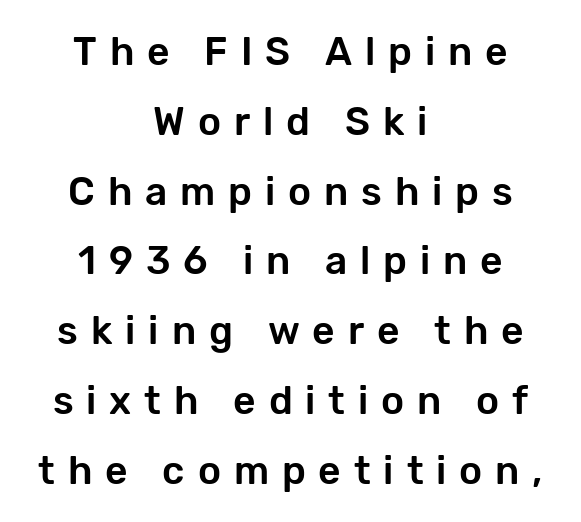
The image shows 39 px sans-serif type, upright; set centered, line spacing 1.79x, unusually wide letter spacing (+0.33 em), not underlined; low stroke contrast and a medium x-height.
